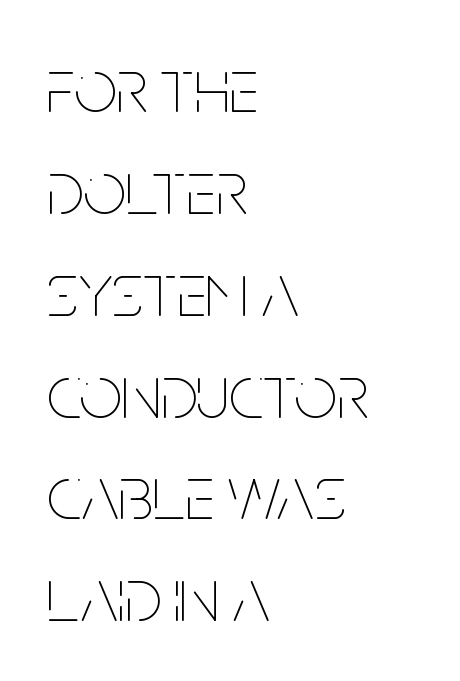
One-word summary of the alignment: left. Here the designer chose a conventional face with non-uniform glyph widths. A clean baseline with only descenders dipping below it. Do the letters lean? They stand straight. Caption: standard tracking, unaltered. Honestly, the row spacing looks completely unremarkable.
